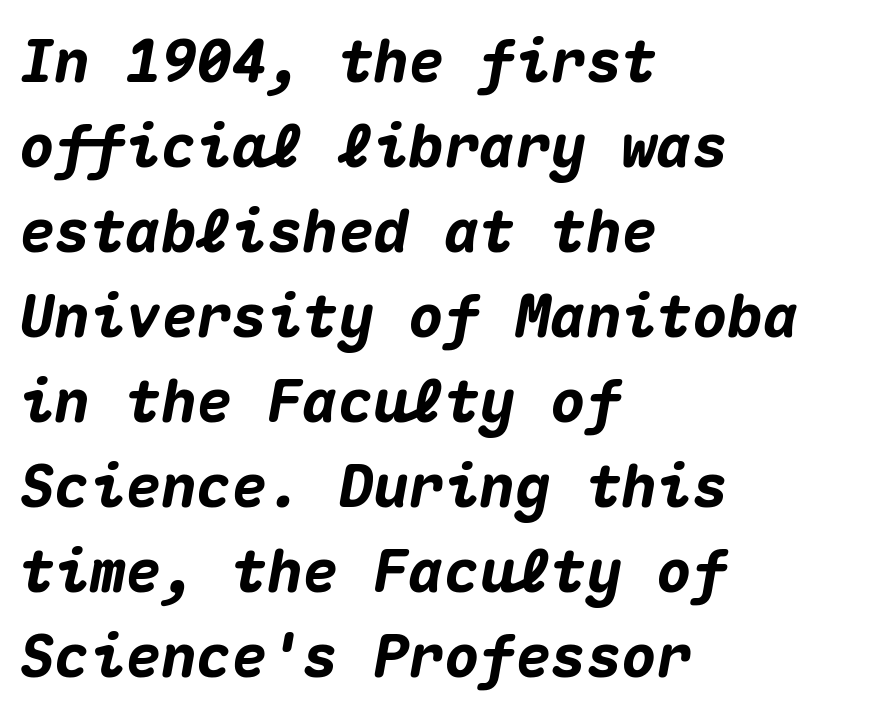
The image shows 59 px heavy type, italic (leaning right), monospaced; set left-aligned, normal line spacing (1.44x), normal letter spacing, not underlined; medium stroke contrast and a medium x-height.
